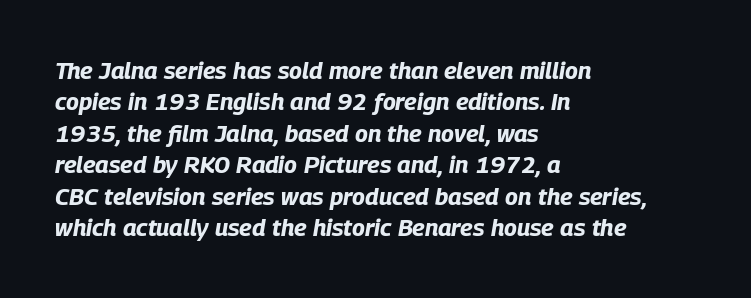
Is the type bold? Yes — the strokes are clearly thick and heavy. Every character sits at an angle, as italics do. Beneath every word, the page is bare. Honestly, the row spacing looks completely unremarkable.
